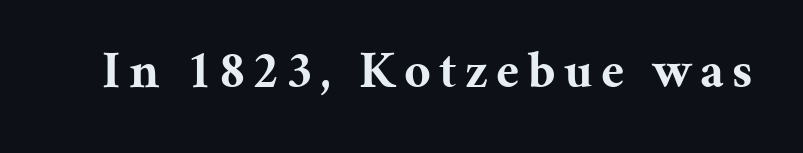
{"serif": "yes", "italic": "no", "bold": "yes", "weight": "bold", "width": "normal", "stroke_contrast": "medium", "x_height": "medium", "monospaced": "no", "underline": "no", "glyph_px": 52}
